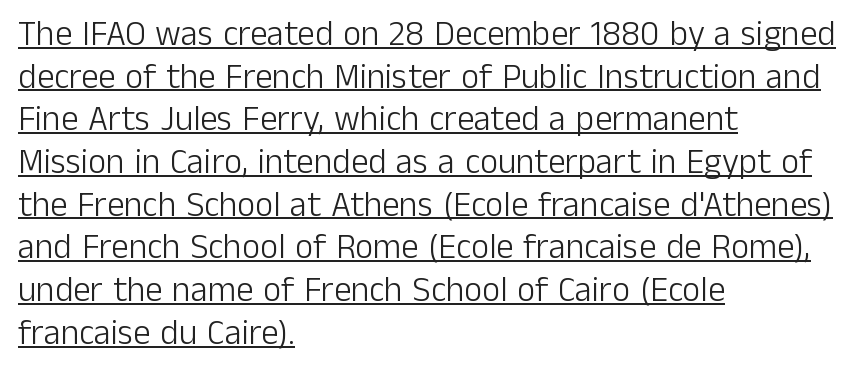
{"serif": "no", "italic": "no", "bold": "no", "weight": "light", "width": "normal", "stroke_contrast": "low", "x_height": "medium", "monospaced": "no", "underline": "yes", "align": "left", "line_spacing_ratio": 1.22, "letter_spacing": "normal", "letter_spacing_em": 0.0, "glyph_px": 35}
